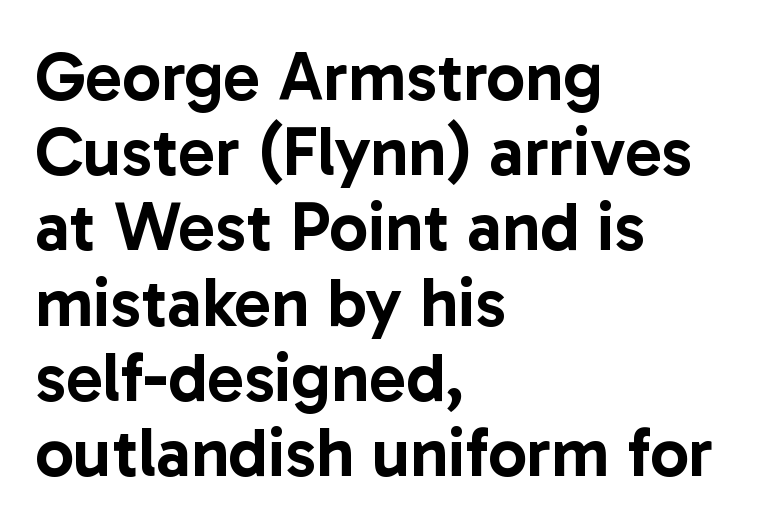
{"serif": "no", "italic": "no", "width": "normal", "stroke_contrast": "low", "x_height": "medium", "monospaced": "no", "underline": "no", "align": "left", "line_spacing": "tight", "line_spacing_ratio": 1.09, "letter_spacing": "normal", "letter_spacing_em": 0.0, "glyph_px": 69}
